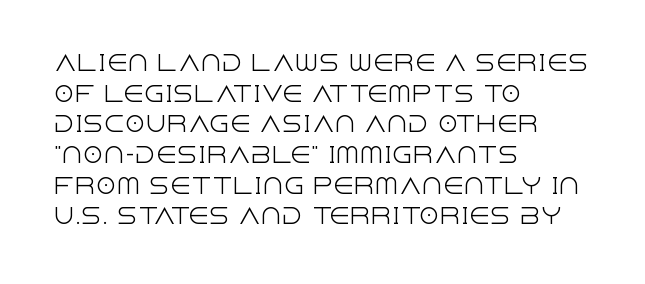
The strip under each line holds only bare page. The lines in this sample share a left origin and differ only in where they stop. The block of text has a typical density, with ordinary space between rows. A typesetter would call this zero additional tracking. Each stroke keeps to a modest, everyday thickness or less. Style check: upright.
